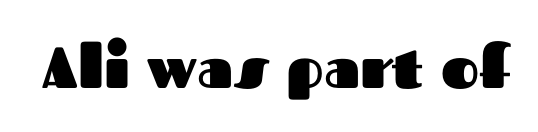
Proportional: the letters do not fall into vertical columns. These lines were composed using upright roman letters. Letter spacing: default. Observe the absence of serifs on each vertical stroke in this sample.
